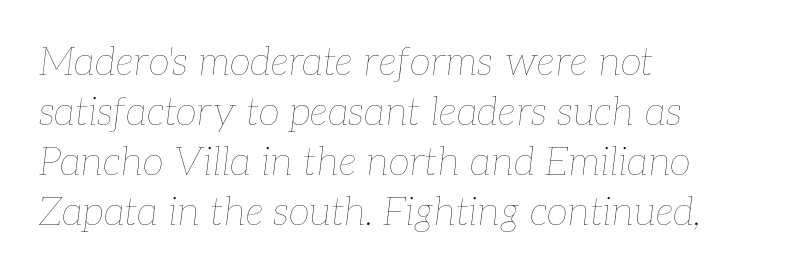
Q: Is the text bold? A: No.
Q: Is the text italic (slanted)? A: Yes, it leans right by about 7 degrees.
Q: Is the text underlined? A: No.
Q: How is the paragraph aligned? A: Left-aligned.
Q: Is the spacing between letters normal or unusually wide? A: Normal.
Q: Is the spacing between lines tight, normal or loose? A: Normal.
Q: Width (condensed, normal, or wide)? A: Normal.
Q: Stroke contrast? A: Low.
Q: x-height? A: Medium.
Q: Monospaced? A: No.
